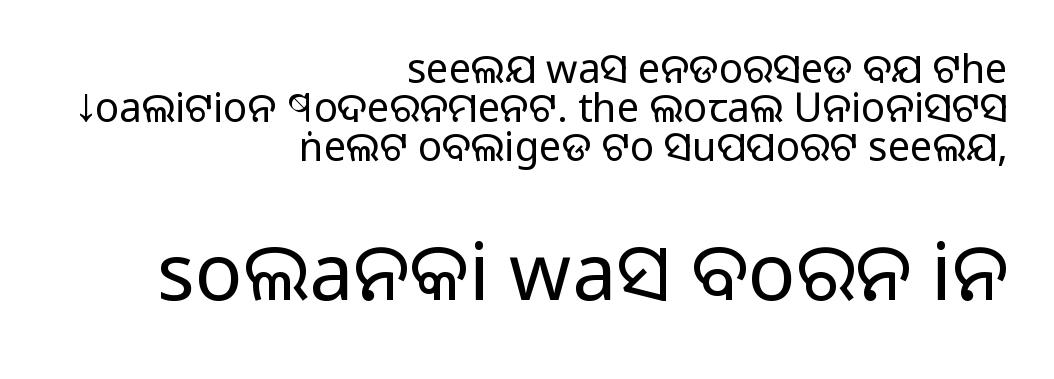
{"serif": "no", "italic": "no", "bold": "no", "weight": "regular", "width": "normal", "stroke_contrast": "low", "x_height": "large", "monospaced": "no", "underline": "no", "align": "right", "line_spacing": "tight", "line_spacing_ratio": 0.98, "letter_spacing": "normal", "letter_spacing_em": 0.0, "larger_block": "second", "size_ratio": 1.98, "glyph_px": 79}
